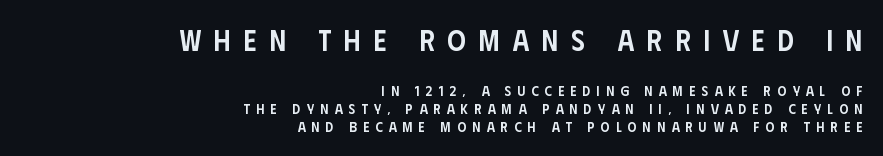
The image shows 29 px semibold, condensed sans-serif type, upright; set right-aligned, normal line spacing (1.27x), unusually wide letter spacing (+0.44 em), not underlined; the first (top) block is 2.07x larger; low stroke contrast and a large x-height.
